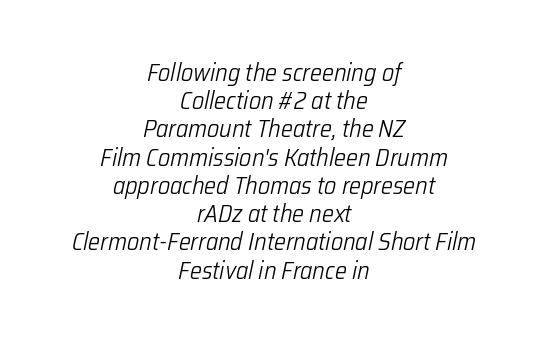
Is the stroke heavy? The answer is a plain regular-or-lighter. In CSS terms this would be text-align: center. The rendering uses a small line-height, squeezing the rows. Lines of text with bare space underneath.
